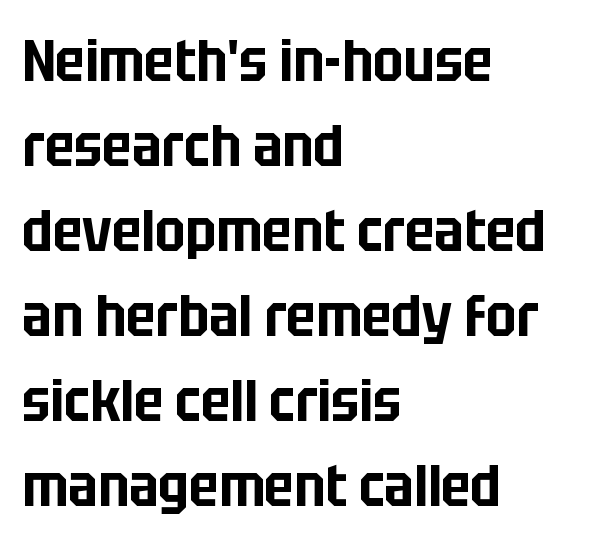
Q: Is the text italic (slanted)? A: No, it is upright.
Q: Is the typeface a serif or a sans-serif typeface? A: Sans-serif.
Q: Is the text underlined? A: No.
Q: How is the paragraph aligned? A: Left-aligned.
Q: Is the spacing between letters normal or unusually wide? A: Normal.
Q: Is the spacing between lines tight, normal or loose? A: Normal.
Q: Width (condensed, normal, or wide)? A: Condensed.
Q: Stroke contrast? A: Low.
Q: x-height? A: Large.
Q: Monospaced? A: No.
